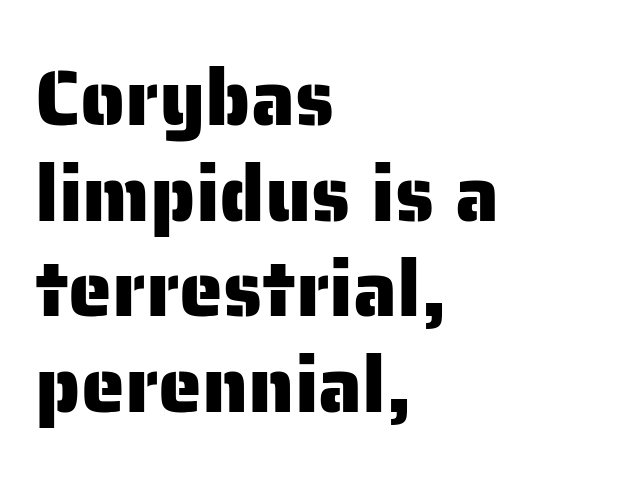
Q: Is the text italic (slanted)? A: No, it is upright.
Q: Is the typeface a serif or a sans-serif typeface? A: Sans-serif.
Q: Is the text underlined? A: No.
Q: How is the paragraph aligned? A: Left-aligned.
Q: Is the spacing between letters normal or unusually wide? A: Normal.
Q: Width (condensed, normal, or wide)? A: Normal.
Q: Stroke contrast? A: Low.
Q: x-height? A: Medium.
Q: Monospaced? A: No.
